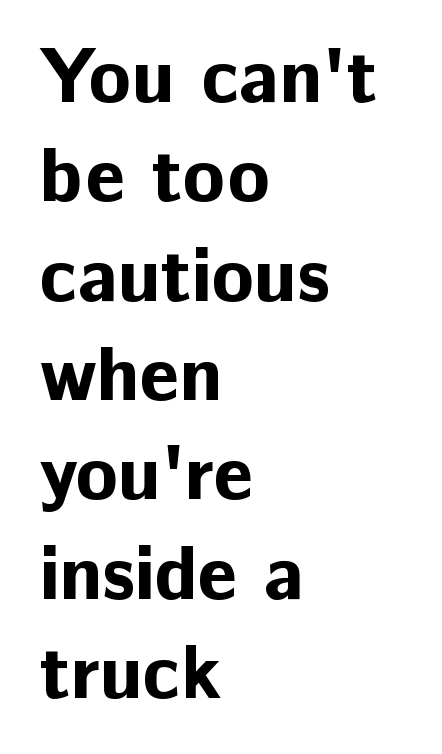
The image shows 77 px bold sans-serif type, upright; set left-aligned, normal line spacing (1.29x), normal letter spacing, not underlined; low stroke contrast and a medium x-height.
